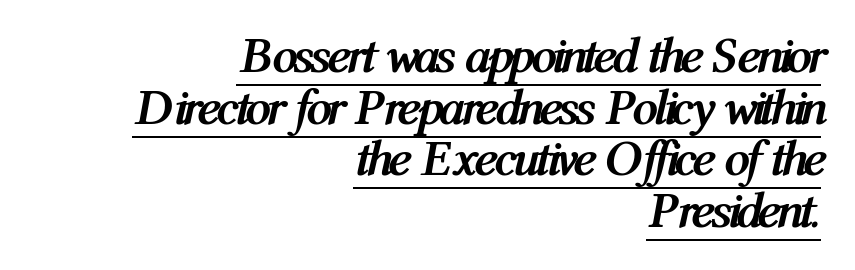
The image shows 51 px semibold, condensed type, italic (leaning right); set right-aligned, tight line spacing (1.01x), normal letter spacing, underlined; medium stroke contrast and a medium x-height.
